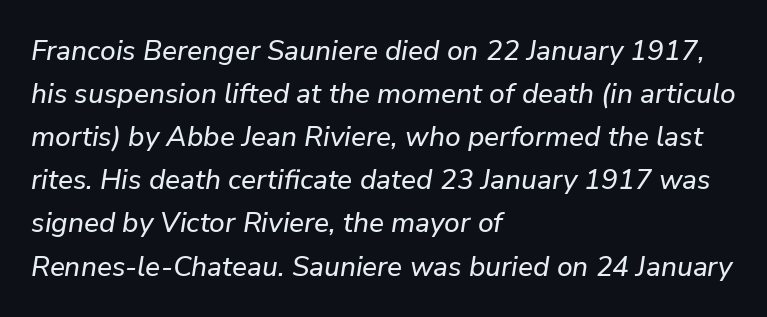
The image shows 28 px text type, italic (leaning right); set left-aligned, normal line spacing (1.54x), normal letter spacing, not underlined; low stroke contrast and a medium x-height.
